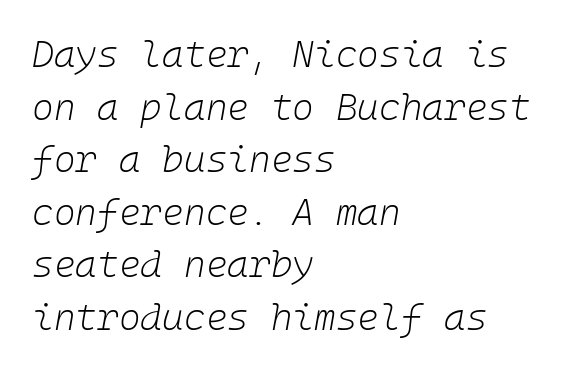
The image shows 37 px light type, italic (leaning right); set left-aligned, normal line spacing (1.42x), normal letter spacing, not underlined; low stroke contrast and a medium x-height.
